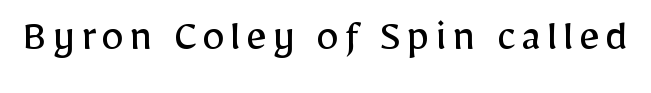
Q: Is the text bold? A: No.
Q: Is the text italic (slanted)? A: No, it is upright.
Q: Is the typeface a serif or a sans-serif typeface? A: Sans-serif.
Q: Is the text underlined? A: No.
Q: Width (condensed, normal, or wide)? A: Normal.
Q: Stroke contrast? A: Low.
Q: x-height? A: Medium.
Q: Monospaced? A: No.
